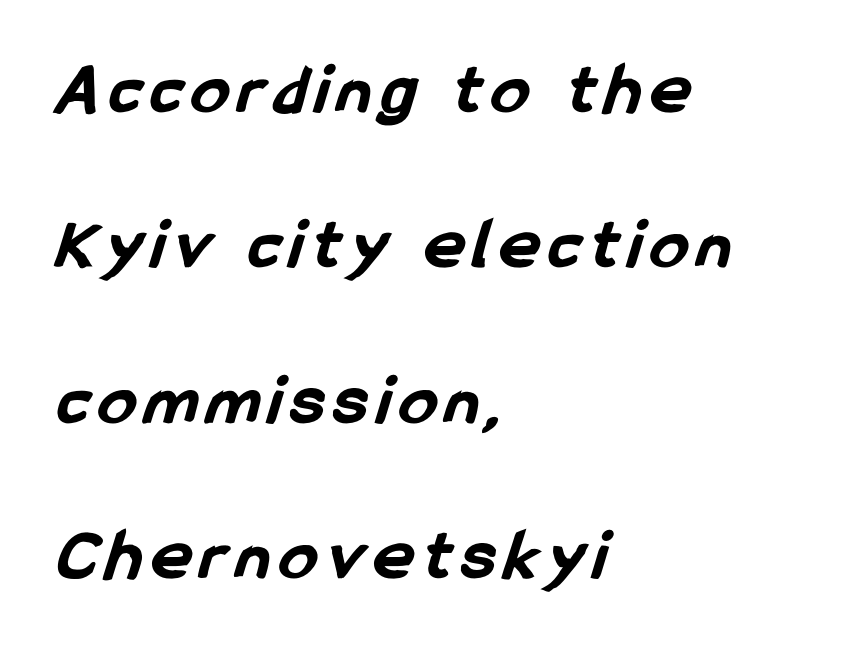
Q: Is the text bold? A: Yes.
Q: Is the typeface a serif or a sans-serif typeface? A: Sans-serif.
Q: Is the text underlined? A: No.
Q: How is the paragraph aligned? A: Left-aligned.
Q: Is the spacing between lines tight, normal or loose? A: Loose.
Q: Width (condensed, normal, or wide)? A: Condensed.
Q: Stroke contrast? A: Low.
Q: x-height? A: Medium.
Q: Monospaced? A: No.
